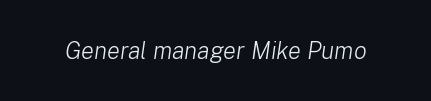
The specimen omits any rule beneath the text block's lines. Is the stroke heavy? The answer is a plain regular-or-lighter. Compared with typical body copy, the letter spacing here is the same. The letters are slanted; this is an italic face.
